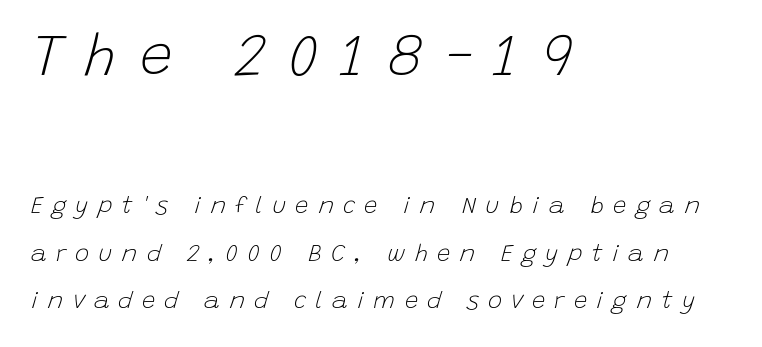
No heavy texture on the line: the type isn't bold. Honestly, the rows look like they've been pulled way apart. Each row of text sits above clean, open space. The passage shown begins with its larger block and ends with its smaller one. Note the varied advance widths — an 'i' is clearly narrower than an 'm'. The axis of the letterforms is tilted away from vertical.
